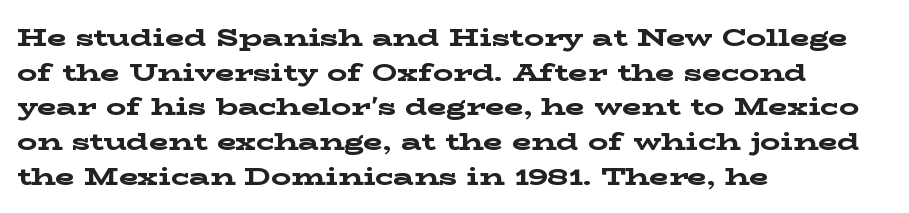
The image shows 25 px bold type, upright; set left-aligned, normal line spacing (1.39x), normal letter spacing, not underlined.
